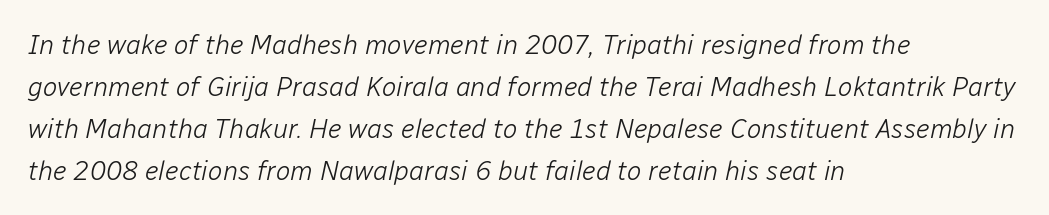
The image shows 27 px text type, italic (leaning right); set left-aligned, normal line spacing (1.55x), normal letter spacing, not underlined.
